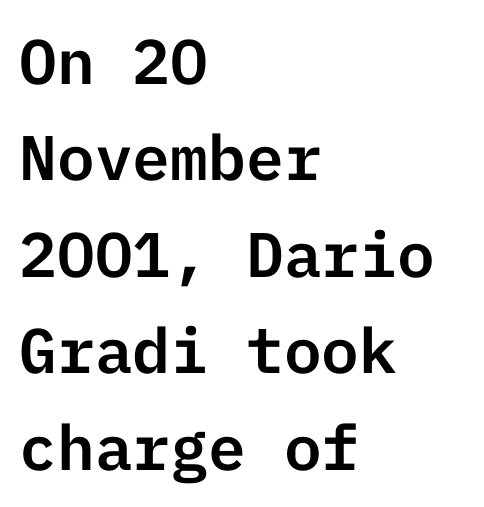
Horizontally, the lines are justified to the leading edge only. One glance says typical: line gaps are just what's usual. Type style note: lacks serifs. Type without underlining. Ordinary non-slanted type is in use.
